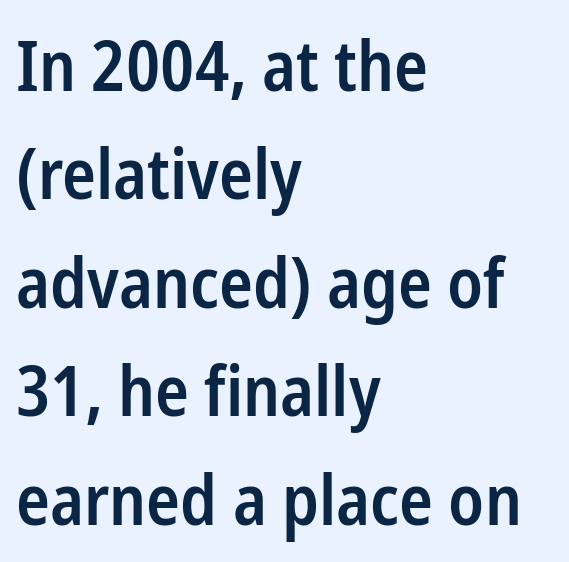
{"serif": "no", "italic": "no", "bold": "semi", "weight": "semibold", "width": "condensed", "stroke_contrast": "low", "x_height": "medium", "monospaced": "no", "underline": "no", "align": "left", "line_spacing": "normal", "line_spacing_ratio": 1.55, "letter_spacing": "normal", "letter_spacing_em": 0.0, "glyph_px": 70}
